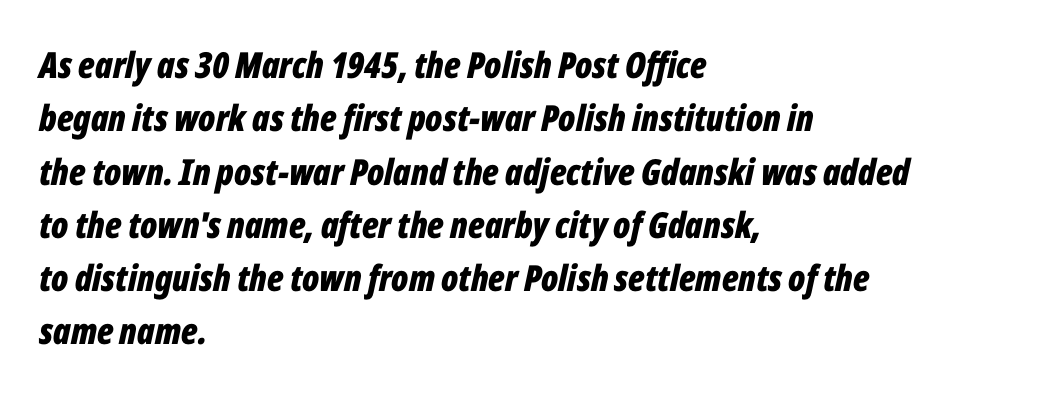
Is this a fixed-width face? No — the glyphs have proportional, varying widths. Nobody drew a line under any word here. Each new line begins a customary step beneath the previous one. The lines in this sample share a left origin and differ only in where they stop. This sample uses an oblique cut, with every glyph tilted off the vertical.
